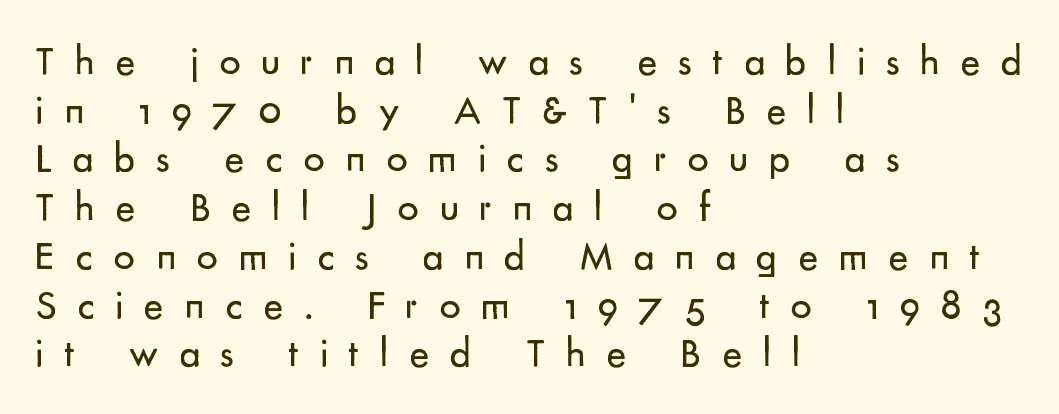
{"serif": "no", "italic": "no", "bold": "no", "weight": "regular", "width": "normal", "stroke_contrast": "low", "x_height": "small", "monospaced": "no", "underline": "no", "align": "left", "line_spacing_ratio": 1.16, "letter_spacing": "wide", "letter_spacing_em": 0.49, "glyph_px": 42}
